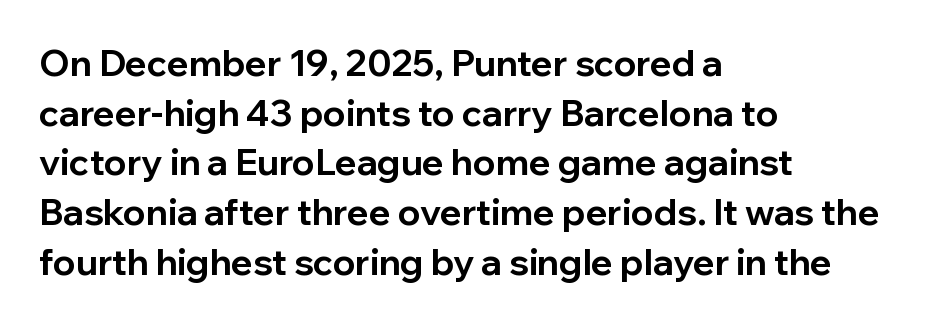
Q: Is the text bold? A: Yes.
Q: Is the text italic (slanted)? A: No, it is upright.
Q: Is the typeface a serif or a sans-serif typeface? A: Sans-serif.
Q: Is the text underlined? A: No.
Q: How is the paragraph aligned? A: Left-aligned.
Q: Is the spacing between letters normal or unusually wide? A: Normal.
Q: Is the spacing between lines tight, normal or loose? A: Normal.
Q: Width (condensed, normal, or wide)? A: Normal.
Q: Stroke contrast? A: Low.
Q: x-height? A: Medium.
Q: Monospaced? A: No.
